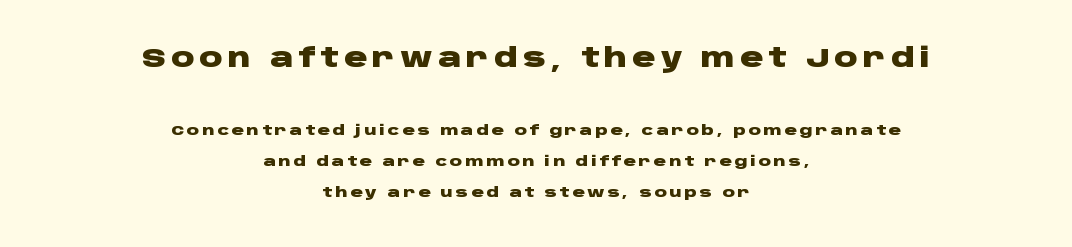
The image shows 26 px bold type, upright; set centered, loose line spacing (2.18x), not underlined; the first (top) block is 1.86x larger.
